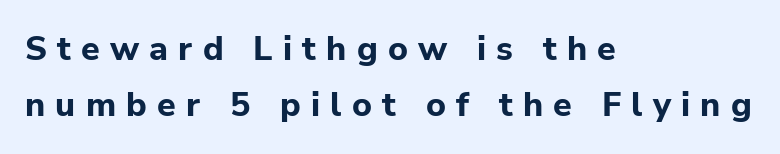
{"serif": "no", "italic": "no", "bold": "yes", "weight": "bold", "width": "normal", "stroke_contrast": "low", "x_height": "medium", "monospaced": "no", "underline": "no", "align": "left", "line_spacing": "normal", "line_spacing_ratio": 1.65, "letter_spacing": "wide", "letter_spacing_em": 0.3, "glyph_px": 34}
